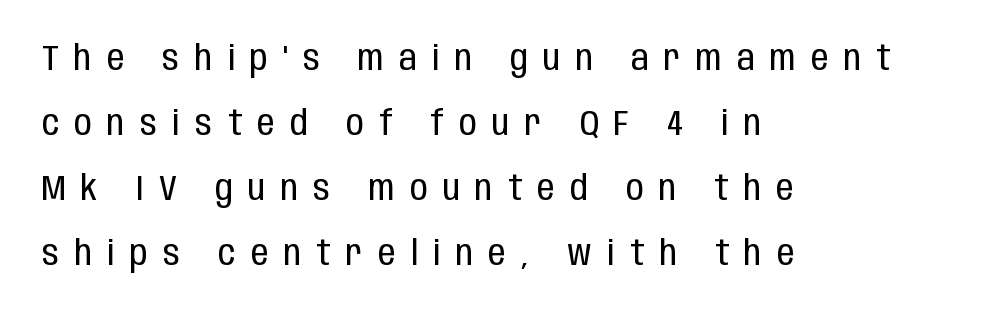
The image shows 35 px regular-weight, condensed sans-serif type, upright; set left-aligned, line spacing 1.86x, unusually wide letter spacing (+0.44 em), not underlined; low stroke contrast and a large x-height.
